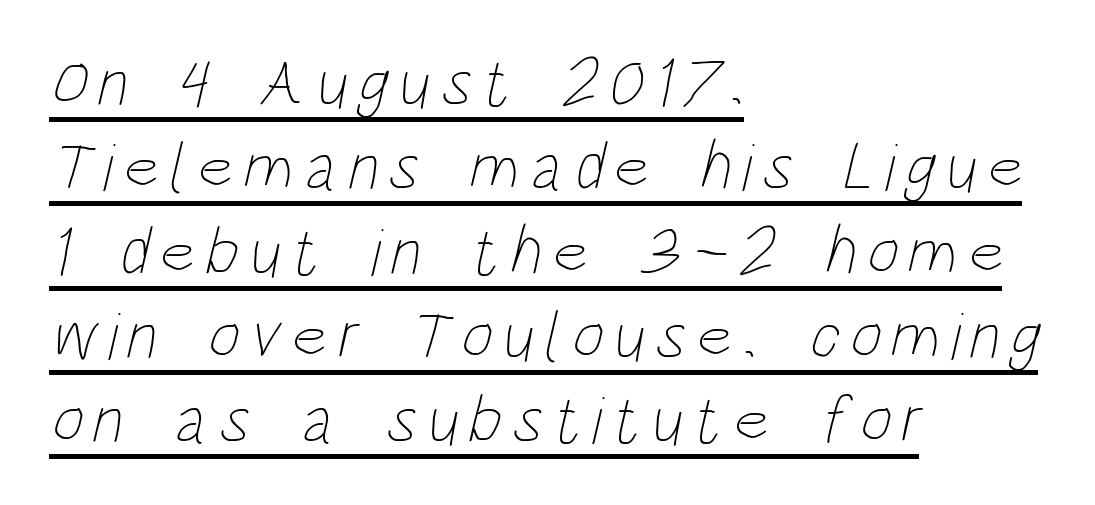
Q: Is the text bold? A: No.
Q: Is the text underlined? A: Yes.
Q: How is the paragraph aligned? A: Left-aligned.
Q: Width (condensed, normal, or wide)? A: Condensed.
Q: Stroke contrast? A: Low.
Q: x-height? A: Large.
Q: Monospaced? A: No.
